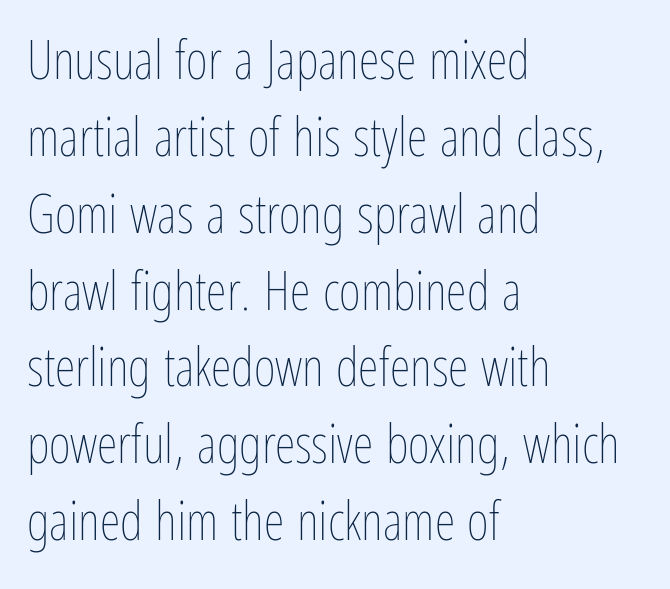
Q: Is the text bold? A: No.
Q: Is the text italic (slanted)? A: No, it is upright.
Q: Is the text underlined? A: No.
Q: How is the paragraph aligned? A: Left-aligned.
Q: Is the spacing between letters normal or unusually wide? A: Normal.
Q: Is the spacing between lines tight, normal or loose? A: Normal.
Q: Width (condensed, normal, or wide)? A: Condensed.
Q: Stroke contrast? A: Low.
Q: x-height? A: Medium.
Q: Monospaced? A: No.
